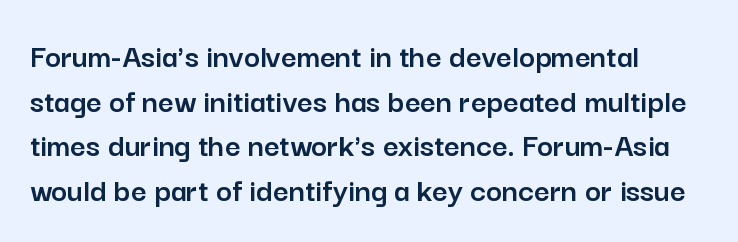
Q: Is the text italic (slanted)? A: No, it is upright.
Q: Is the typeface a serif or a sans-serif typeface? A: Sans-serif.
Q: Is the text underlined? A: No.
Q: How is the paragraph aligned? A: Left-aligned.
Q: Is the spacing between letters normal or unusually wide? A: Normal.
Q: Is the spacing between lines tight, normal or loose? A: Normal.
Q: Width (condensed, normal, or wide)? A: Normal.
Q: Stroke contrast? A: Low.
Q: x-height? A: Medium.
Q: Monospaced? A: No.
